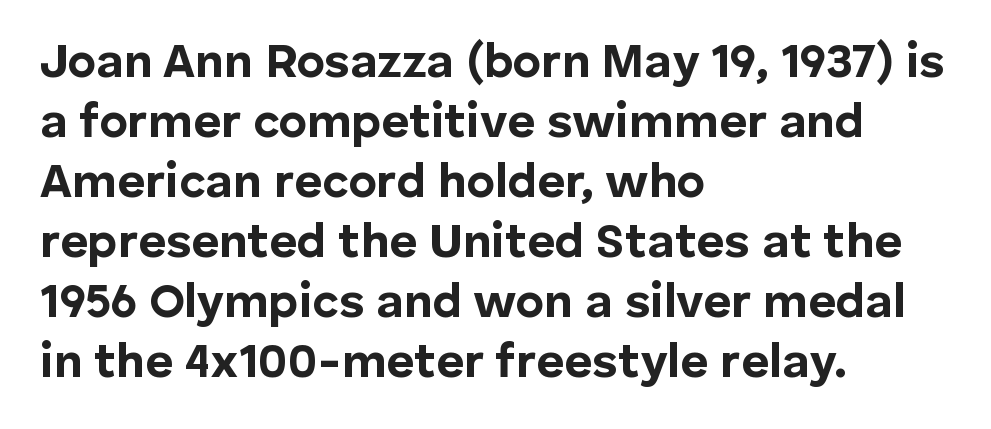
The image shows 48 px bold sans-serif type, upright; set left-aligned, normal line spacing (1.25x), normal letter spacing, not underlined; low stroke contrast and a medium x-height.
